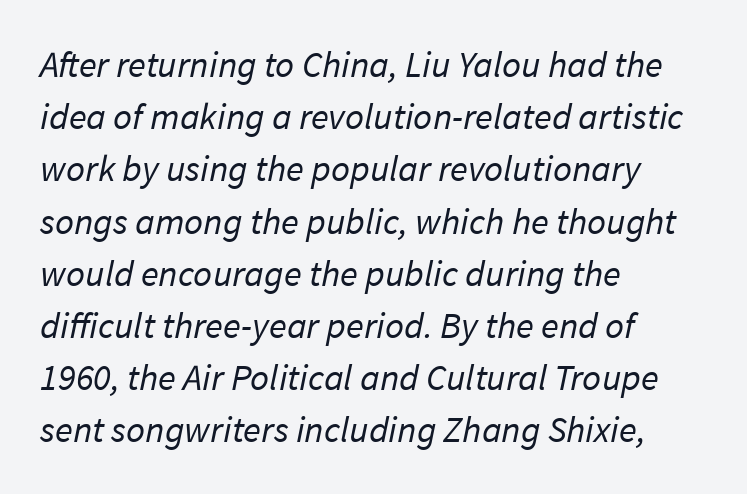
Q: Is the text bold? A: No.
Q: Is the typeface a serif or a sans-serif typeface? A: Sans-serif.
Q: Is the text underlined? A: No.
Q: How is the paragraph aligned? A: Left-aligned.
Q: Is the spacing between letters normal or unusually wide? A: Normal.
Q: Is the spacing between lines tight, normal or loose? A: Normal.
Q: Width (condensed, normal, or wide)? A: Normal.
Q: Stroke contrast? A: Low.
Q: x-height? A: Medium.
Q: Monospaced? A: No.
